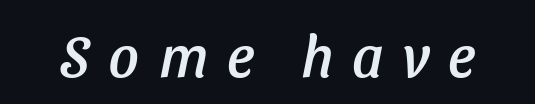
Rendered with sloped, italic letterforms. The gaps between neighbouring characters are conspicuously large. Type without underlining. Each letter keeps its own natural width here, so spacing adapts to shape.
